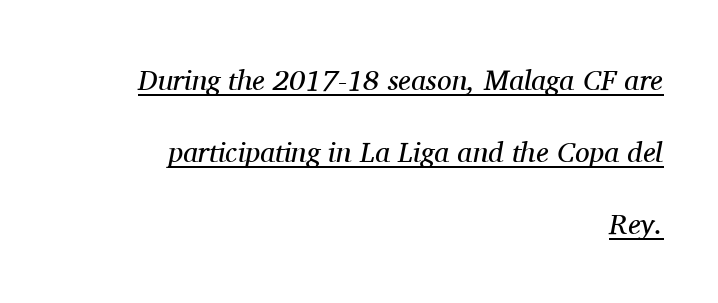
The image shows 29 px regular-weight serif type, italic (leaning right); set right-aligned, loose line spacing (2.49x), normal letter spacing, underlined; medium stroke contrast and a medium x-height.
